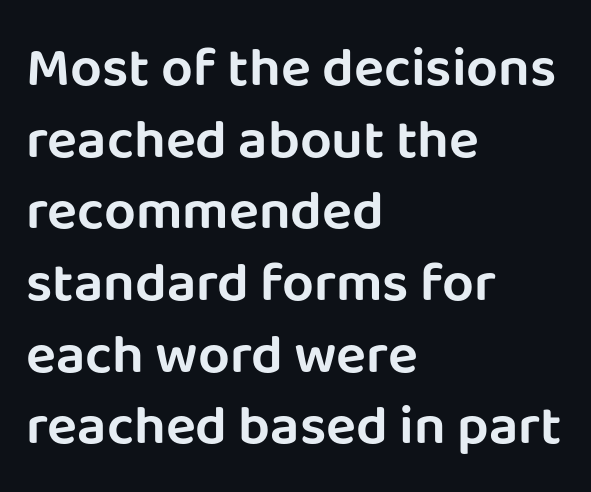
{"serif": "no", "italic": "no", "width": "normal", "stroke_contrast": "low", "x_height": "large", "monospaced": "no", "underline": "no", "align": "left", "line_spacing": "normal", "line_spacing_ratio": 1.28, "letter_spacing": "normal", "letter_spacing_em": 0.0, "glyph_px": 56}
